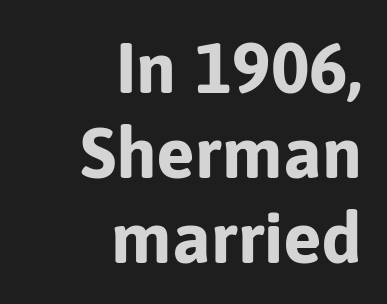
This is the regular roman posture of the typeface. The lines in this sample share a right terminus and differ only in where they begin. Default kerning and tracking; the words read as compact shapes. The face used here has the dense, thick strokes of a bold.
